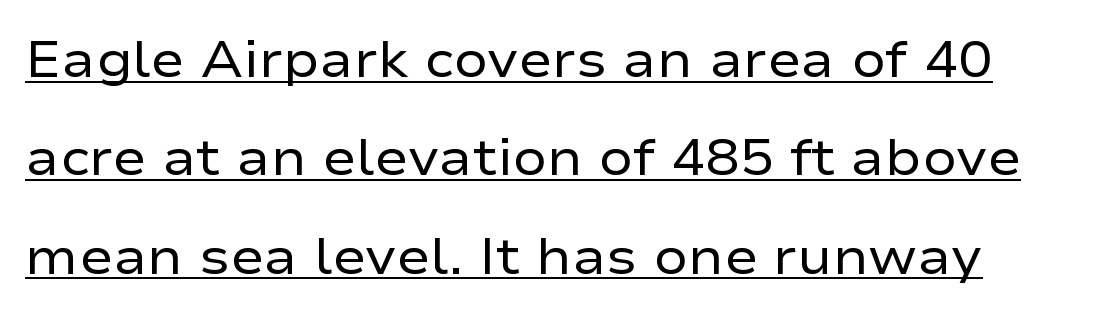
Q: Is the text bold? A: No.
Q: Is the text italic (slanted)? A: No, it is upright.
Q: Is the typeface a serif or a sans-serif typeface? A: Sans-serif.
Q: Is the text underlined? A: Yes.
Q: Is the spacing between letters normal or unusually wide? A: Normal.
Q: Is the spacing between lines tight, normal or loose? A: Loose.
Q: Width (condensed, normal, or wide)? A: Wide.
Q: Stroke contrast? A: Low.
Q: x-height? A: Medium.
Q: Monospaced? A: No.
